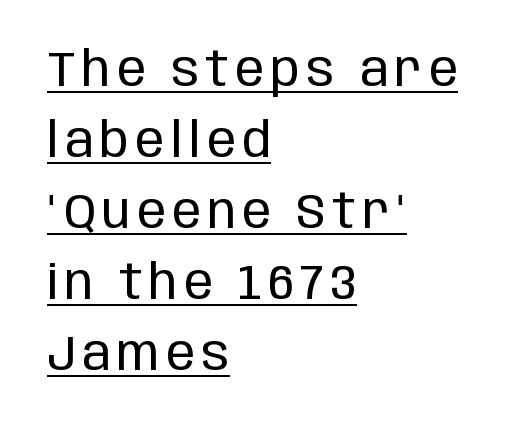
If you drew a line through each stem, it would be perfectly vertical. Each letter keeps its own natural width here, so spacing adapts to shape. In designer terms, the underline attribute is active on this setting. Nothing sits at the stroke ends, so this counts as sans-serif.
